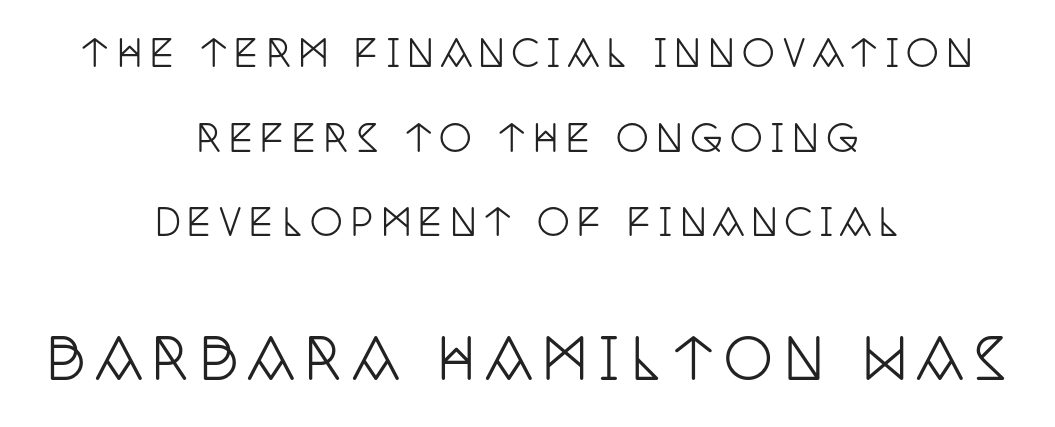
Reading down the block, each line starts at a different indent, mirrored at its end. Think of a printed novel: that variable character pitch is what you see here. Lines of text with bare space underneath. Posture: straight, roman, zero tilt. Which of the two is more prominent by size? The second, at the bottom. Leading is clearly above the norm, producing a sparse column.
